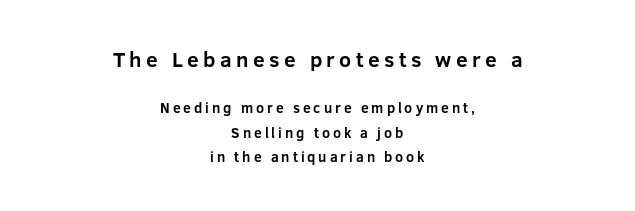
{"italic": "no", "bold": "yes", "underline": "no", "align": "center", "line_spacing_ratio": 1.74, "letter_spacing": "wide", "letter_spacing_em": 0.21, "larger_block": "first", "size_ratio": 1.5, "glyph_px": 21}
